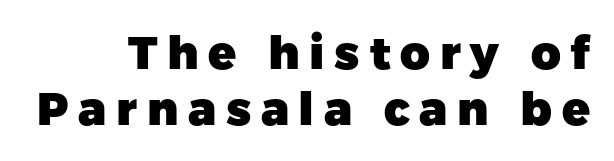
{"serif": "no", "italic": "no", "bold": "yes", "weight": "heavy", "width": "normal", "stroke_contrast": "low", "x_height": "medium", "monospaced": "no", "underline": "no", "align": "right", "line_spacing_ratio": 1.21, "letter_spacing": "wide", "letter_spacing_em": 0.21, "glyph_px": 46}
